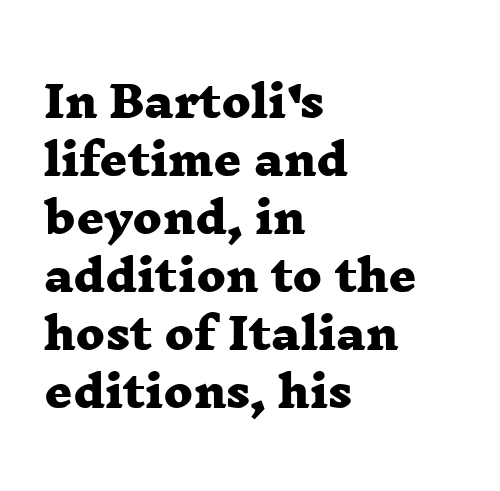
These lines sit exactly where default settings would place them. This rendering uses left alignment, leaving the right contour irregular. Pretty heavy lettering here — definitely bold. Spacing verdict: proportional, widths tailored to each character. No word sits above an underline.
